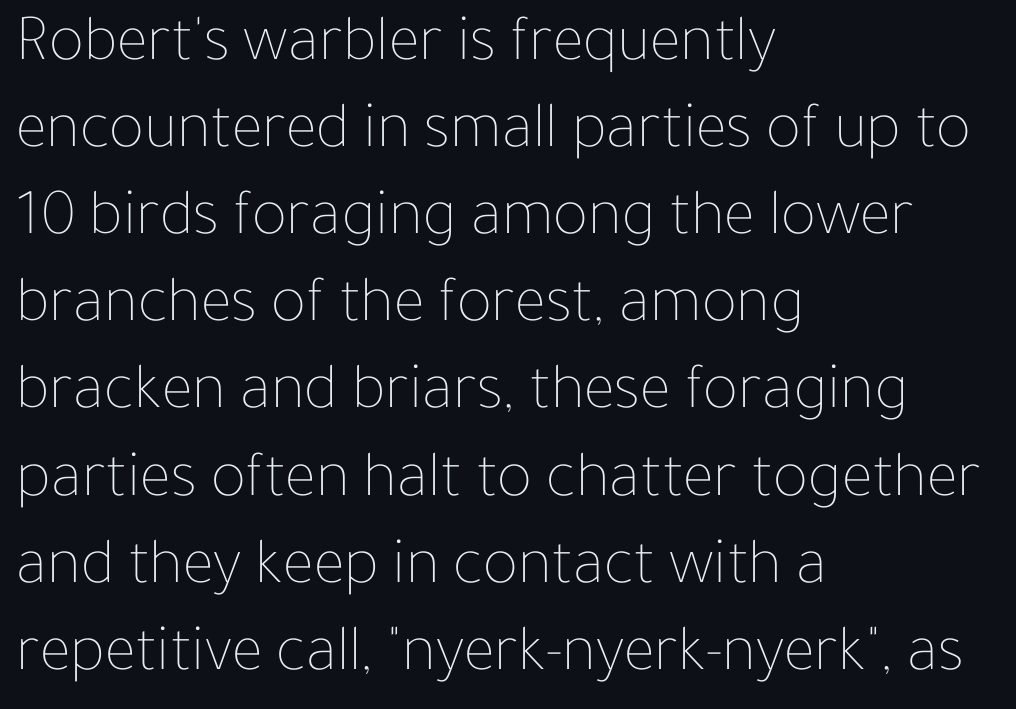
{"italic": "no", "bold": "no", "weight": "thin", "width": "normal", "stroke_contrast": "low", "x_height": "medium", "monospaced": "no", "underline": "no", "align": "left", "line_spacing": "normal", "line_spacing_ratio": 1.32, "letter_spacing": "normal", "letter_spacing_em": 0.0, "glyph_px": 66}
